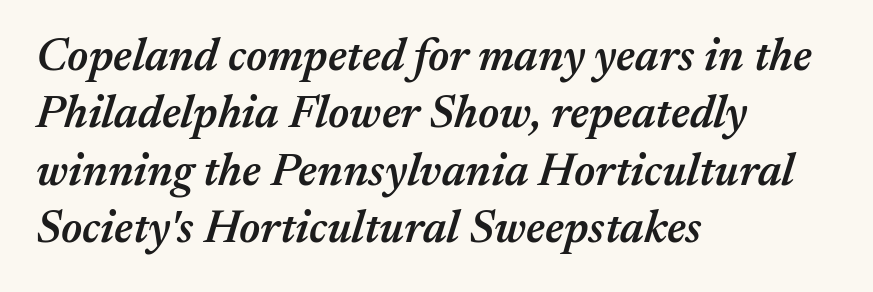
The font is running at a semibold setting, under full bold. Reading down the block, your eye returns to a fixed left position each line. The foot of each line stays bare and open. Do the characters align in a grid? No, the font is proportional. The font's italic variant was chosen for this text. No extra tracking has been applied to these lines.
